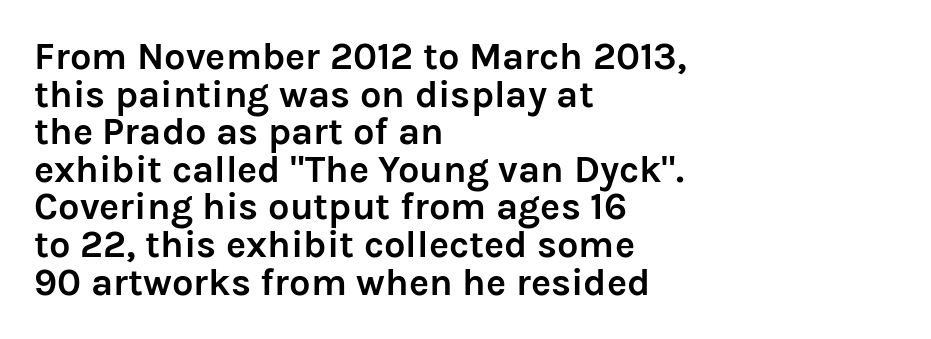
Q: Is the text bold? A: Yes.
Q: Is the text italic (slanted)? A: No, it is upright.
Q: Is the typeface a serif or a sans-serif typeface? A: Sans-serif.
Q: Is the text underlined? A: No.
Q: How is the paragraph aligned? A: Left-aligned.
Q: Is the spacing between letters normal or unusually wide? A: Normal.
Q: Is the spacing between lines tight, normal or loose? A: Tight.
Q: Width (condensed, normal, or wide)? A: Normal.
Q: Stroke contrast? A: Low.
Q: x-height? A: Medium.
Q: Monospaced? A: No.
